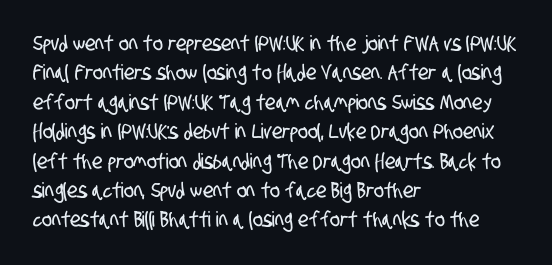
Check under the words: just untouched page. In terms of leading, this rendering sits right in the middle. The text block is weighted toward the left margin, trailing off unevenly rightward. Short note: letters normally spaced.
